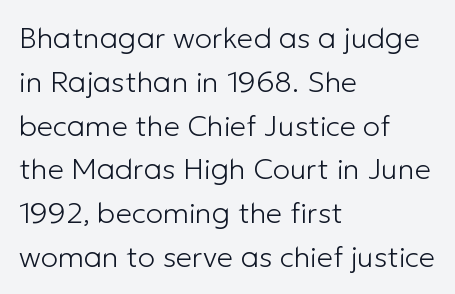
The image shows 29 px light sans-serif type, upright; set left-aligned, normal line spacing (1.51x), normal letter spacing, not underlined; low stroke contrast and a medium x-height.
